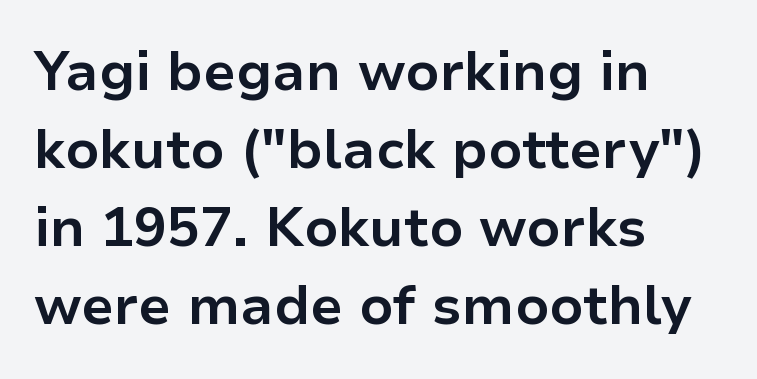
Each letter's strokes conclude bluntly, with no projecting serifs. Unmarked baselines from the first word to the last. Vertically, the passage feels balanced, rows spaced as you'd expect. In terms of letterspacing, this is plain default setting. Compared with a centered layout, this one pins lines to the left instead. The passage shown is typed in a proportional face where columns would drift.
